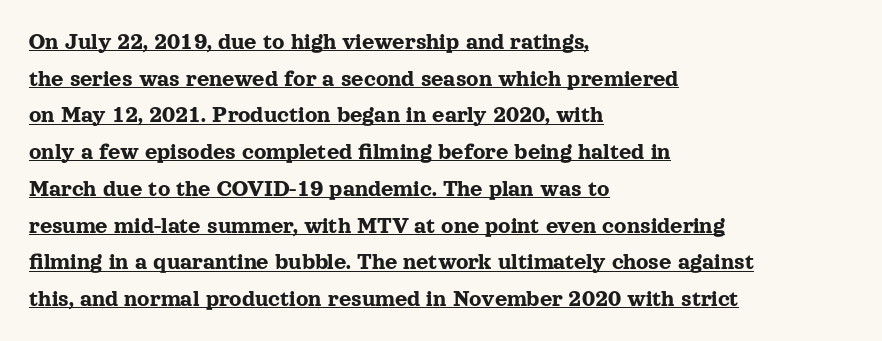
Q: Is the text italic (slanted)? A: No, it is upright.
Q: Is the text underlined? A: Yes.
Q: How is the paragraph aligned? A: Left-aligned.
Q: Is the spacing between letters normal or unusually wide? A: Normal.
Q: Is the spacing between lines tight, normal or loose? A: Normal.
